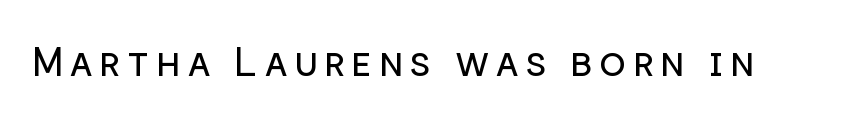
Q: Is the text bold? A: No.
Q: Is the text italic (slanted)? A: No, it is upright.
Q: Is the typeface a serif or a sans-serif typeface? A: Sans-serif.
Q: Is the text underlined? A: No.
Q: Width (condensed, normal, or wide)? A: Normal.
Q: Stroke contrast? A: Low.
Q: x-height? A: Medium.
Q: Monospaced? A: No.
